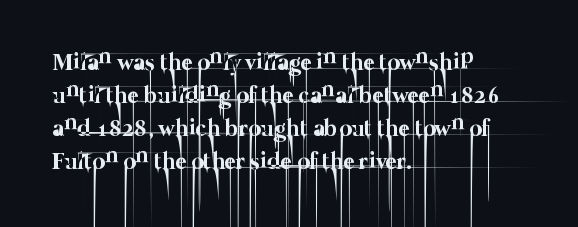
Bold? No — there's no thickening of the strokes. All the whitespace from short lines collects on the right. The rendering keeps characters at their native spacing. Summary of vertical rhythm: regular, with standard interline spacing. Anything drawn beneath the words? Only blank space.
